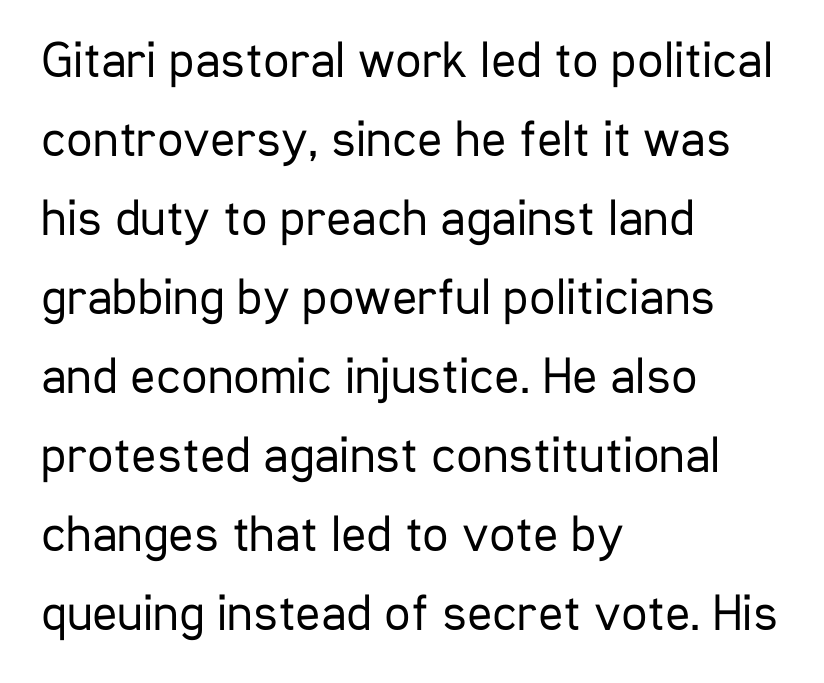
Q: Is the text bold? A: No.
Q: Is the text italic (slanted)? A: No, it is upright.
Q: Is the typeface a serif or a sans-serif typeface? A: Sans-serif.
Q: Is the text underlined? A: No.
Q: How is the paragraph aligned? A: Left-aligned.
Q: Is the spacing between letters normal or unusually wide? A: Normal.
Q: Is the spacing between lines tight, normal or loose? A: Normal.
Q: Width (condensed, normal, or wide)? A: Condensed.
Q: Stroke contrast? A: Low.
Q: x-height? A: Medium.
Q: Monospaced? A: No.
